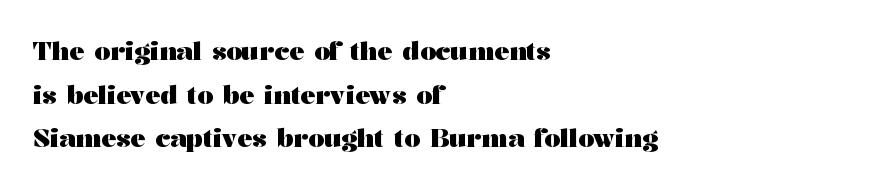
The image shows 25 px bold type, upright; set left-aligned, line spacing 1.75x, normal letter spacing, not underlined.
